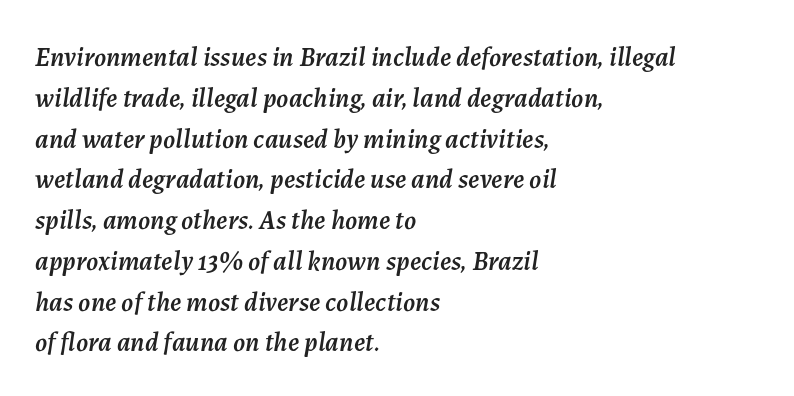
The image shows 27 px text type, italic (leaning right); set left-aligned, normal line spacing (1.51x), normal letter spacing, not underlined.
